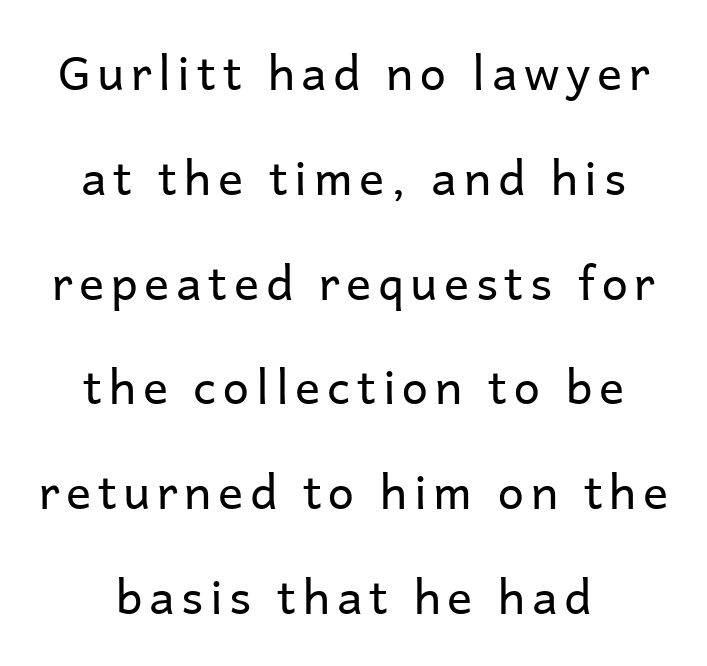
{"serif": "no", "italic": "no", "bold": "no", "weight": "regular", "width": "normal", "stroke_contrast": "low", "x_height": "medium", "monospaced": "no", "underline": "no", "align": "center", "line_spacing": "loose", "line_spacing_ratio": 2.23, "glyph_px": 47}
